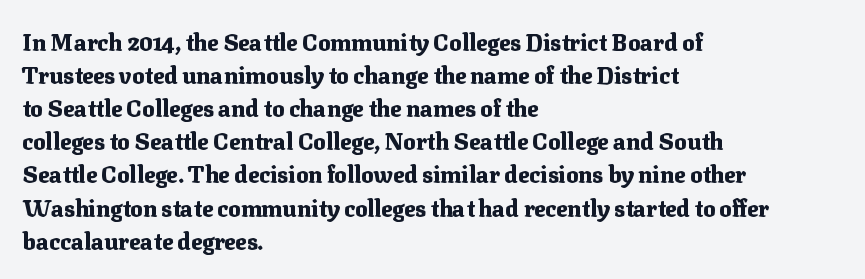
Q: Is the text bold? A: Yes.
Q: Is the text italic (slanted)? A: No, it is upright.
Q: Is the text underlined? A: No.
Q: How is the paragraph aligned? A: Left-aligned.
Q: Is the spacing between letters normal or unusually wide? A: Normal.
Q: Is the spacing between lines tight, normal or loose? A: Normal.
